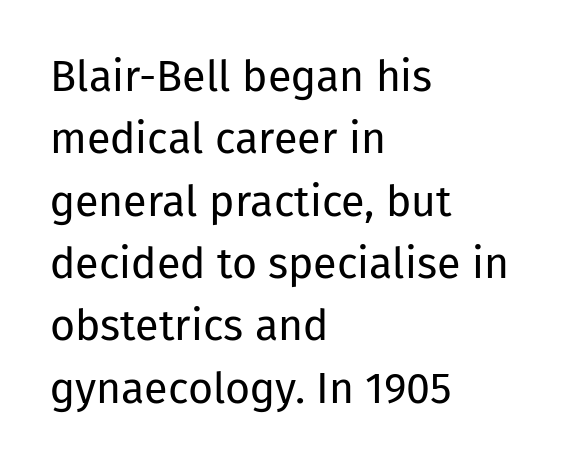
{"serif": "no", "italic": "no", "bold": "no", "weight": "regular", "width": "normal", "stroke_contrast": "low", "x_height": "medium", "monospaced": "no", "underline": "no", "align": "left", "line_spacing": "normal", "line_spacing_ratio": 1.45, "letter_spacing": "normal", "letter_spacing_em": 0.0, "glyph_px": 43}
